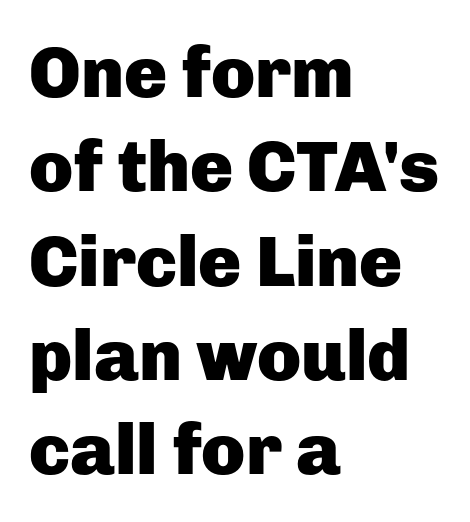
{"serif": "no", "italic": "no", "bold": "yes", "weight": "heavy", "width": "normal", "stroke_contrast": "low", "x_height": "medium", "monospaced": "no", "underline": "no", "align": "left", "line_spacing": "normal", "line_spacing_ratio": 1.31, "letter_spacing": "normal", "letter_spacing_em": 0.0, "glyph_px": 72}
